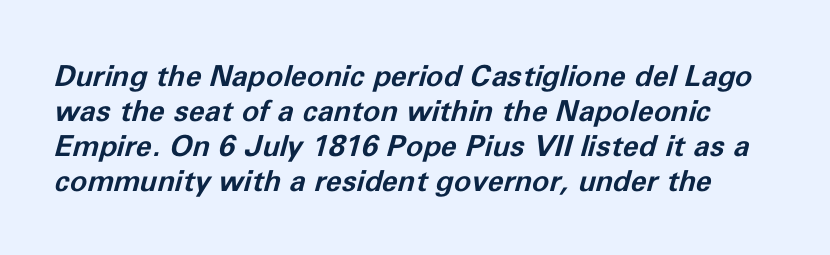
Q: Is the text bold? A: Yes.
Q: Is the text italic (slanted)? A: Yes, it leans right by about 11 degrees.
Q: Is the text underlined? A: No.
Q: Is the spacing between letters normal or unusually wide? A: Normal.
Q: Width (condensed, normal, or wide)? A: Normal.
Q: Stroke contrast? A: Low.
Q: x-height? A: Medium.
Q: Monospaced? A: No.
